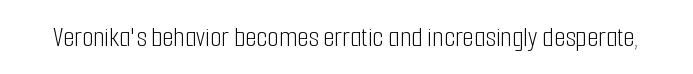
The image shows 29 px light, condensed sans-serif type, upright; set normal letter spacing, not underlined; low stroke contrast and a medium x-height.
